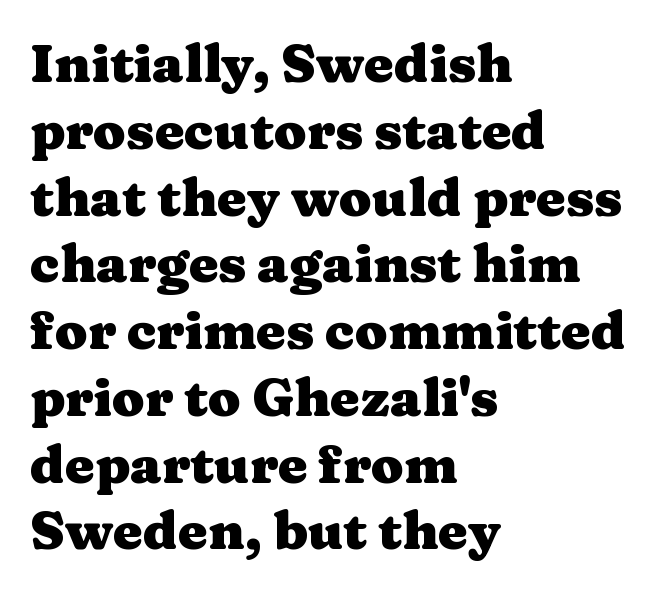
The image shows 53 px heavy, wide serif type, upright; set left-aligned, normal line spacing (1.26x), normal letter spacing, not underlined; medium stroke contrast and a medium x-height.
